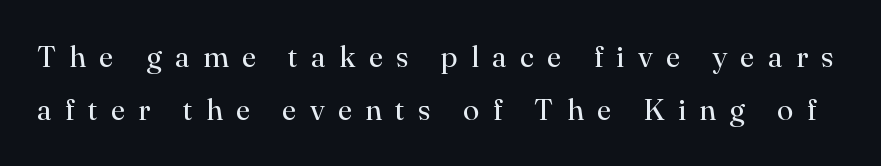
Q: Is the text bold? A: No.
Q: Is the text italic (slanted)? A: No, it is upright.
Q: Is the typeface a serif or a sans-serif typeface? A: Serif.
Q: Is the text underlined? A: No.
Q: Is the spacing between letters normal or unusually wide? A: Unusually wide.
Q: Width (condensed, normal, or wide)? A: Normal.
Q: Stroke contrast? A: High.
Q: x-height? A: Small.
Q: Monospaced? A: No.
